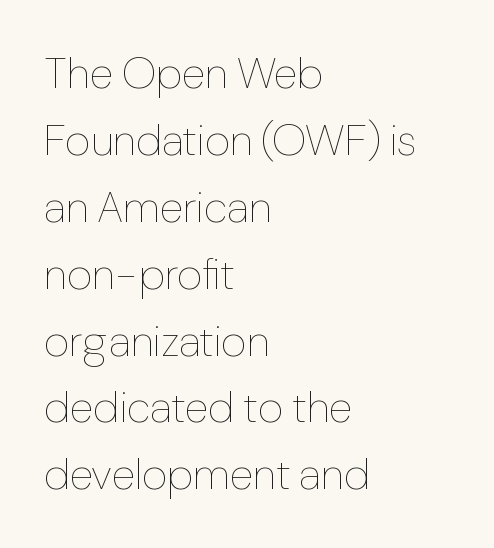
The image shows 44 px thin type, upright; set left-aligned, normal line spacing (1.52x), normal letter spacing, not underlined; low stroke contrast and a medium x-height.
